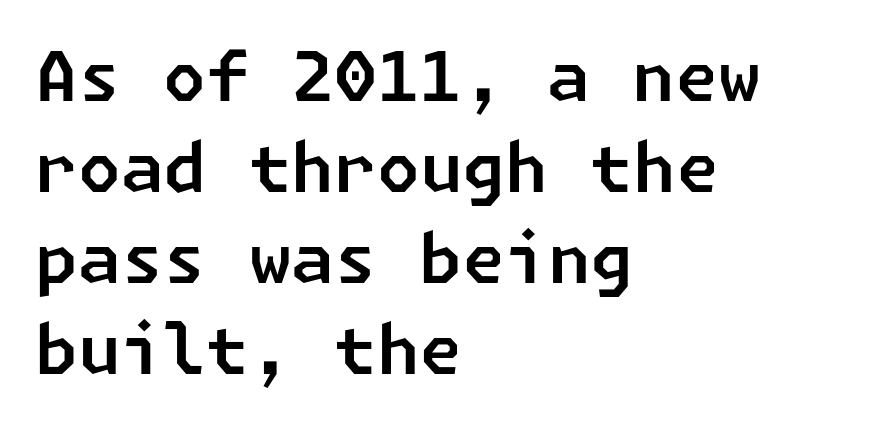
{"serif": "no", "width": "normal", "stroke_contrast": "low", "x_height": "medium", "underline": "no", "align": "left", "line_spacing": "normal", "line_spacing_ratio": 1.32, "letter_spacing": "normal", "letter_spacing_em": 0.0, "glyph_px": 69}
